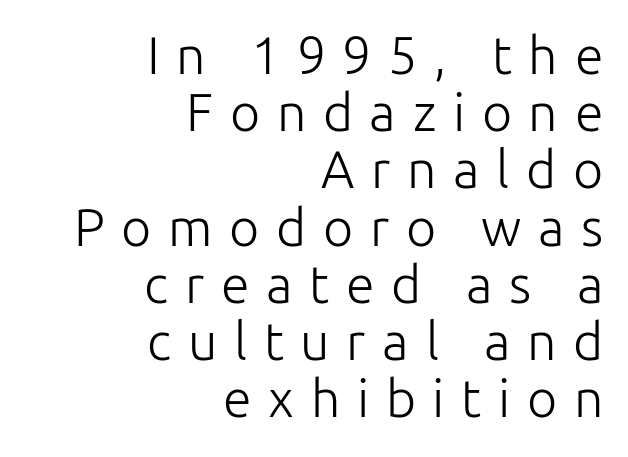
The image shows 52 px light sans-serif type, upright; set right-aligned, tight line spacing (1.1x), unusually wide letter spacing (+0.32 em), not underlined; low stroke contrast and a medium x-height.
